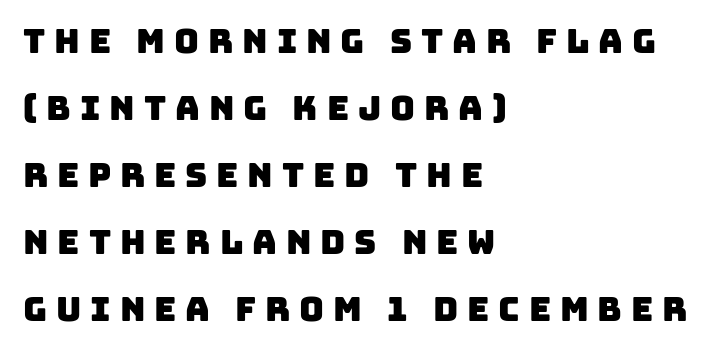
The image shows 34 px sans-serif type; set left-aligned, loose line spacing (1.97x), unusually wide letter spacing (+0.26 em), not underlined; low stroke contrast and a large x-height.
